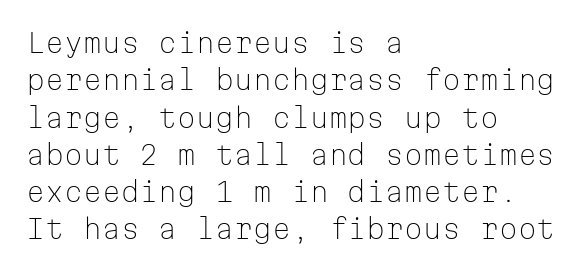
{"italic": "no", "bold": "no", "underline": "no", "align": "left", "line_spacing": "normal", "line_spacing_ratio": 1.38, "letter_spacing": "normal", "letter_spacing_em": 0.0, "glyph_px": 27}
